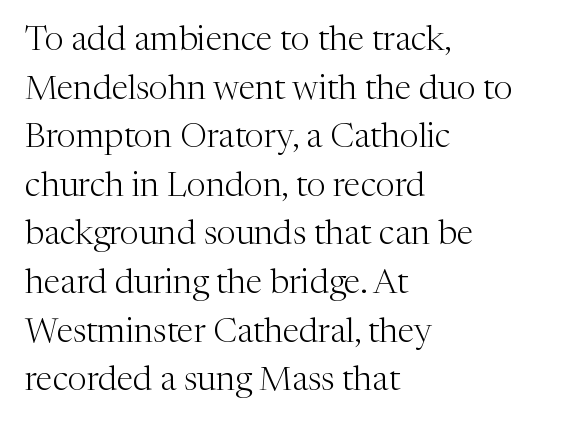
Q: Is the text bold? A: No.
Q: Is the text italic (slanted)? A: No, it is upright.
Q: Is the typeface a serif or a sans-serif typeface? A: Serif.
Q: Is the text underlined? A: No.
Q: How is the paragraph aligned? A: Left-aligned.
Q: Is the spacing between letters normal or unusually wide? A: Normal.
Q: Is the spacing between lines tight, normal or loose? A: Normal.
Q: Width (condensed, normal, or wide)? A: Normal.
Q: Stroke contrast? A: Medium.
Q: x-height? A: Medium.
Q: Monospaced? A: No.
